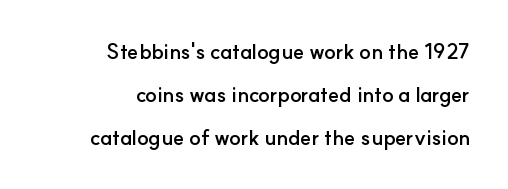
Q: Is the text bold? A: Yes.
Q: Is the text italic (slanted)? A: No, it is upright.
Q: Is the text underlined? A: No.
Q: How is the paragraph aligned? A: Right-aligned.
Q: Is the spacing between letters normal or unusually wide? A: Normal.
Q: Is the spacing between lines tight, normal or loose? A: Loose.
